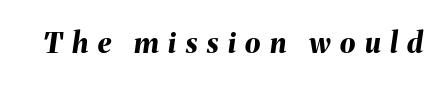
Q: Is the text bold? A: Yes.
Q: Is the text italic (slanted)? A: Yes, it leans right by about 8 degrees.
Q: Is the text underlined? A: No.
Q: Is the spacing between letters normal or unusually wide? A: Unusually wide.
Q: Width (condensed, normal, or wide)? A: Normal.
Q: Stroke contrast? A: Medium.
Q: x-height? A: Medium.
Q: Monospaced? A: No.
